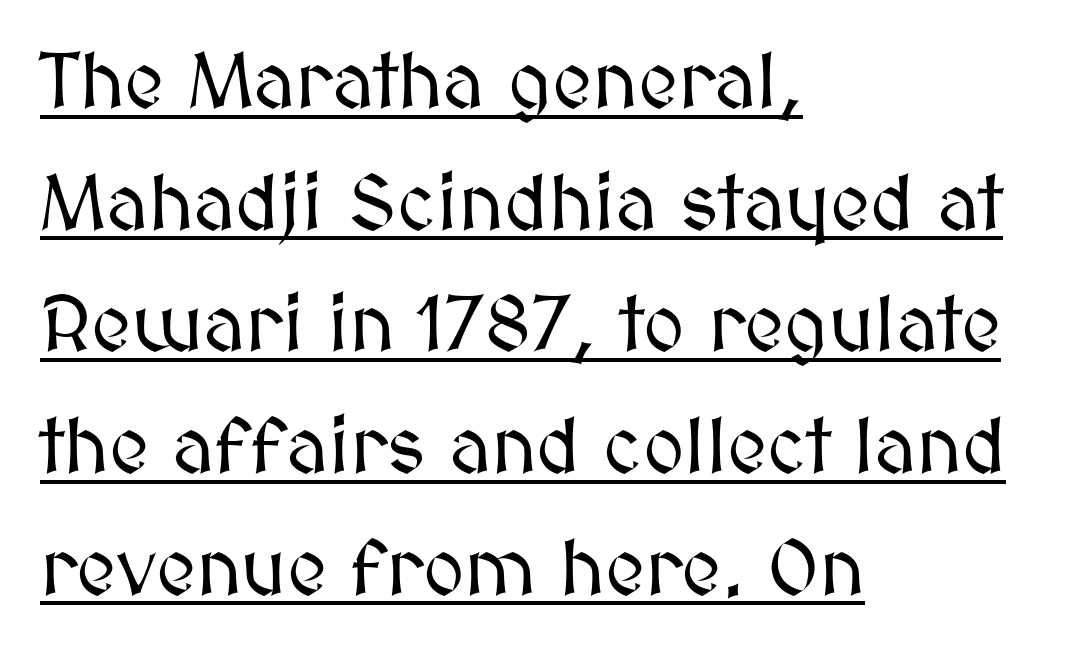
The image shows 79 px text type, upright; set left-aligned, normal line spacing (1.54x), normal letter spacing, underlined; medium stroke contrast and a medium x-height.
